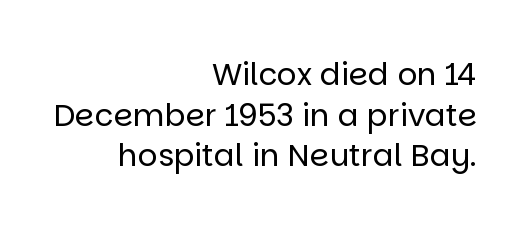
Q: Is the text bold? A: No.
Q: Is the text italic (slanted)? A: No, it is upright.
Q: Is the typeface a serif or a sans-serif typeface? A: Sans-serif.
Q: Is the text underlined? A: No.
Q: How is the paragraph aligned? A: Right-aligned.
Q: Is the spacing between letters normal or unusually wide? A: Normal.
Q: Is the spacing between lines tight, normal or loose? A: Normal.
Q: Width (condensed, normal, or wide)? A: Normal.
Q: Stroke contrast? A: Low.
Q: x-height? A: Large.
Q: Monospaced? A: No.
